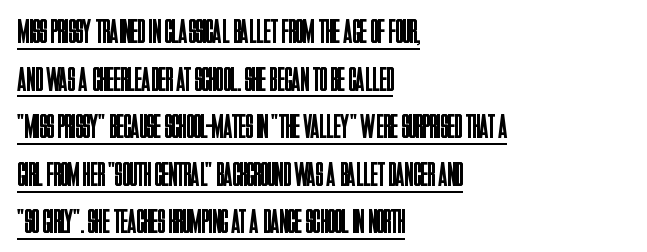
These lines are rendered in a variable-pitch font. Default kerning and tracking; the words read as compact shapes. Does the type have serifs? No, each stem ends abruptly. If you measured baseline to baseline, you'd find a middling distance.
